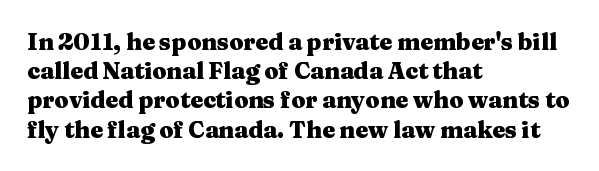
Q: Is the text bold? A: Yes.
Q: Is the text italic (slanted)? A: No, it is upright.
Q: Is the text underlined? A: No.
Q: How is the paragraph aligned? A: Left-aligned.
Q: Is the spacing between letters normal or unusually wide? A: Normal.
Q: Is the spacing between lines tight, normal or loose? A: Normal.
